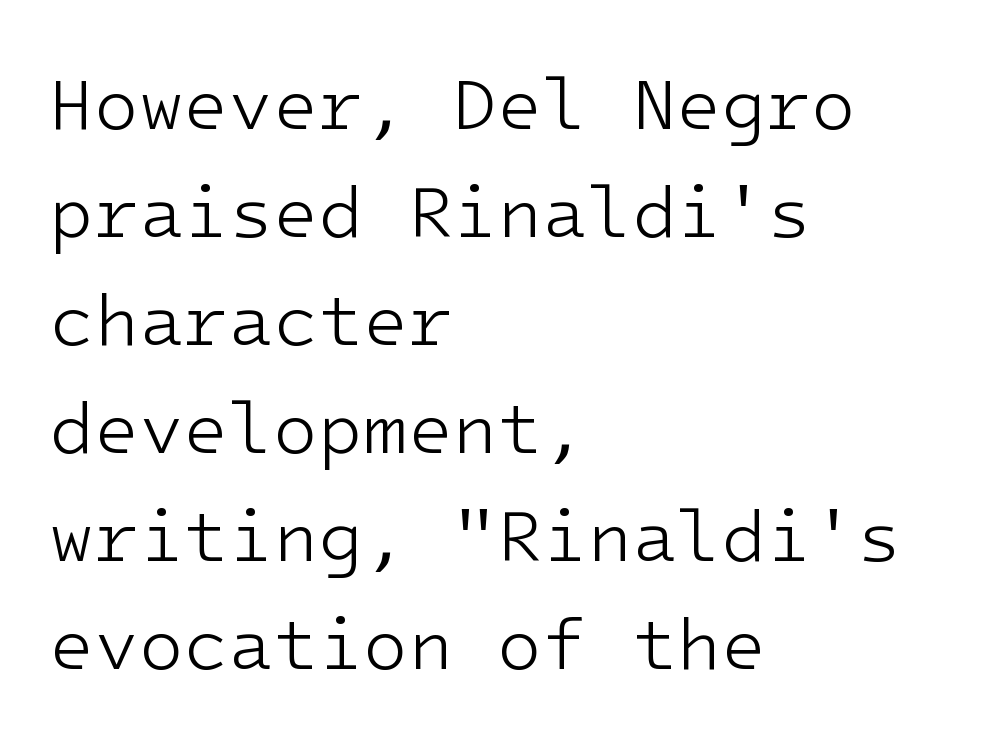
The image shows 73 px light sans-serif type, upright; set left-aligned, normal line spacing (1.48x), normal letter spacing, not underlined; low stroke contrast and a medium x-height.
